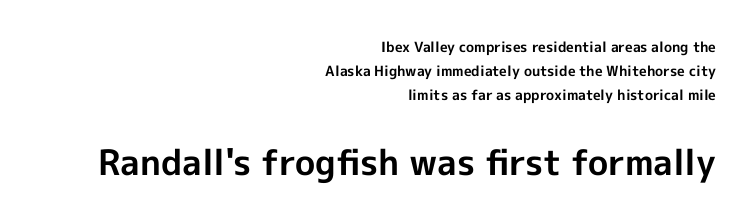
In terms of letterform style, serifs are entirely absent. The letterforms sit shoulder to shoulder at normal distance. Does the copy run flush right? Yes — the right margin is perfectly even. The letters advance in unequal steps, a hallmark of proportional type. Tall strokes in this sample are plumb rather than angled.
